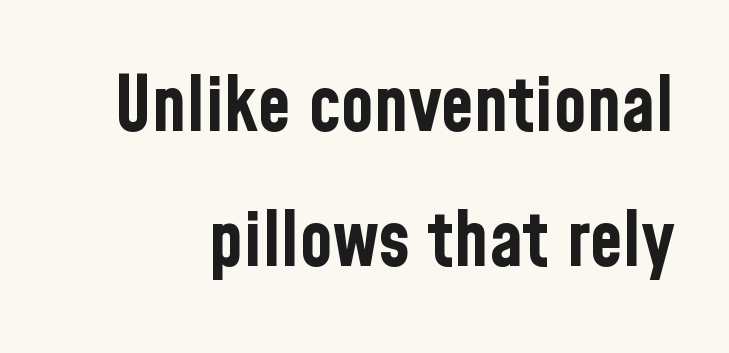
{"serif": "no", "italic": "no", "bold": "yes", "weight": "bold", "width": "condensed", "stroke_contrast": "low", "x_height": "medium", "monospaced": "no", "underline": "no", "line_spacing_ratio": 1.78, "letter_spacing": "normal", "letter_spacing_em": 0.0, "glyph_px": 76}
